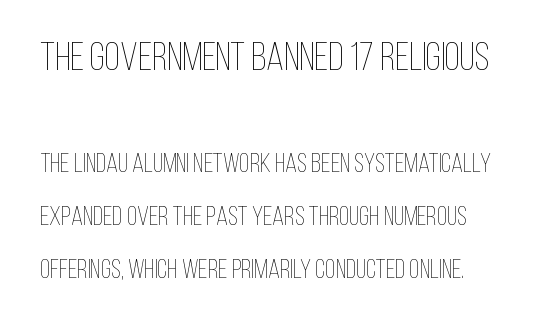
{"italic": "no", "bold": "no", "weight": "thin", "width": "condensed", "stroke_contrast": "low", "x_height": "large", "monospaced": "no", "underline": "no", "line_spacing": "loose", "line_spacing_ratio": 1.97, "letter_spacing": "normal", "letter_spacing_em": 0.0, "larger_block": "first", "size_ratio": 1.48, "glyph_px": 40}
